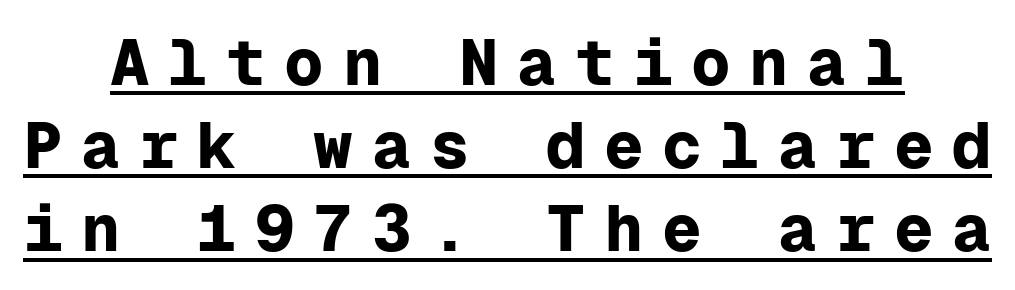
Q: Is the text bold? A: Yes.
Q: Is the text italic (slanted)? A: No, it is upright.
Q: Is the typeface a serif or a sans-serif typeface? A: Sans-serif.
Q: Is the text underlined? A: Yes.
Q: How is the paragraph aligned? A: Centered.
Q: Is the spacing between letters normal or unusually wide? A: Unusually wide.
Q: Is the spacing between lines tight, normal or loose? A: Normal.
Q: Width (condensed, normal, or wide)? A: Normal.
Q: Stroke contrast? A: Low.
Q: x-height? A: Medium.
Q: Monospaced? A: Yes.
